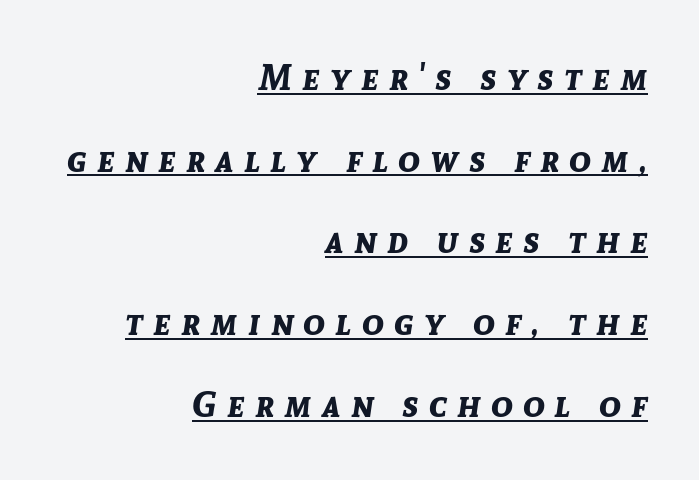
The image shows 36 px bold type, italic (leaning right); set right-aligned, loose line spacing (2.27x), unusually wide letter spacing (+0.29 em), underlined; low stroke contrast and a medium x-height.
